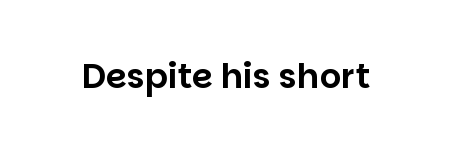
Q: Is the text italic (slanted)? A: No, it is upright.
Q: Is the typeface a serif or a sans-serif typeface? A: Sans-serif.
Q: Is the text underlined? A: No.
Q: Is the spacing between letters normal or unusually wide? A: Normal.
Q: Width (condensed, normal, or wide)? A: Normal.
Q: Stroke contrast? A: Low.
Q: x-height? A: Large.
Q: Monospaced? A: No.
